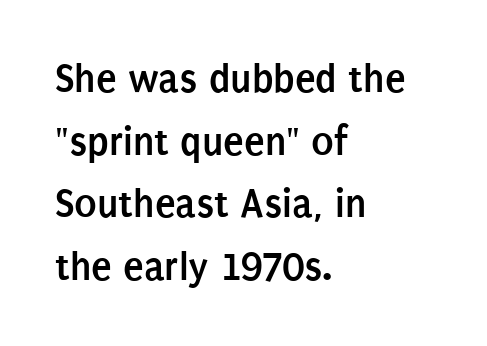
The image shows 42 px semibold, condensed sans-serif type, upright; set left-aligned, normal line spacing (1.49x), normal letter spacing, not underlined; low stroke contrast and a large x-height.
